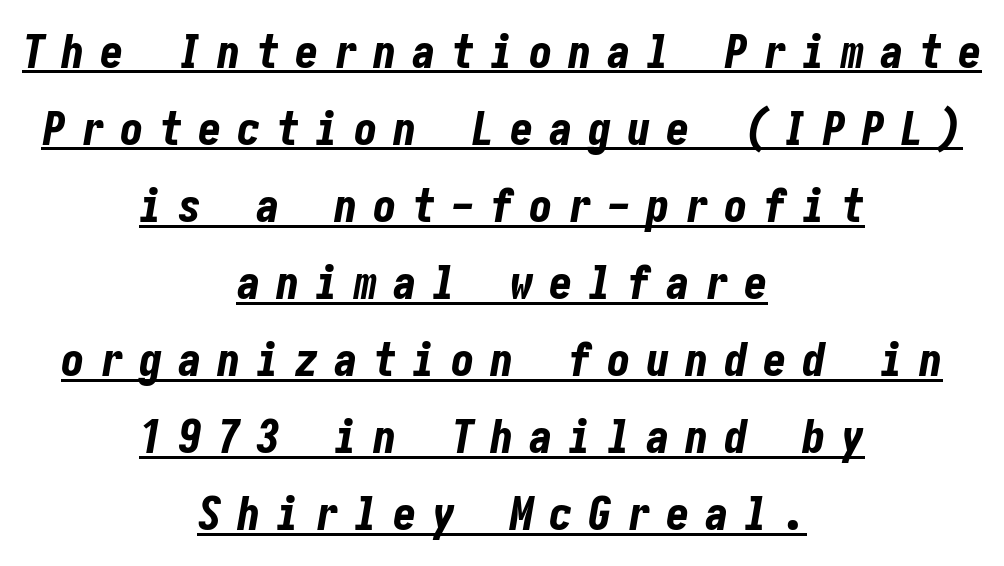
Students, observe the line beneath the letters — that is underlining. An italicized treatment has been applied to the whole sample. Typeset on center — no edge is straight. Rows of type keep a routine distance in the vertical direction.
